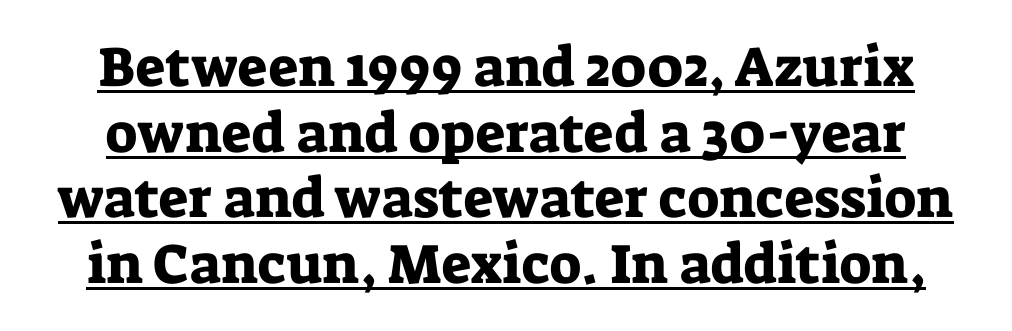
Q: Is the text italic (slanted)? A: No, it is upright.
Q: Is the typeface a serif or a sans-serif typeface? A: Serif.
Q: Is the text underlined? A: Yes.
Q: Is the spacing between letters normal or unusually wide? A: Normal.
Q: Width (condensed, normal, or wide)? A: Normal.
Q: Stroke contrast? A: Low.
Q: x-height? A: Medium.
Q: Monospaced? A: No.
